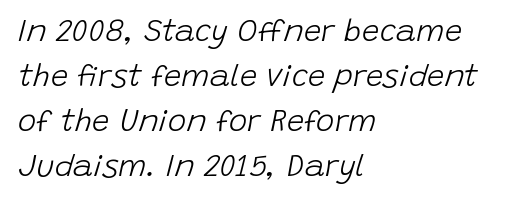
Interline gaps are of average width in this sample. No extra ink here — the face is not bold. Notice how the passage keeps a crisp vertical edge on the left only. A bare baseline throughout the passage.
